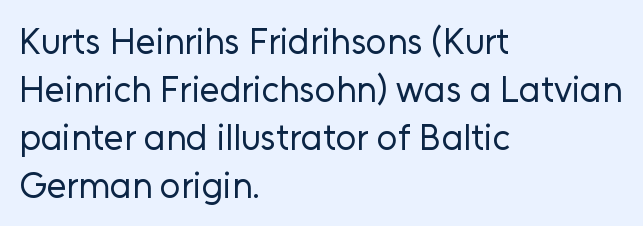
{"serif": "no", "italic": "no", "bold": "no", "weight": "regular", "width": "normal", "stroke_contrast": "low", "x_height": "medium", "monospaced": "no", "underline": "no", "align": "left", "line_spacing": "normal", "line_spacing_ratio": 1.33, "letter_spacing": "normal", "letter_spacing_em": 0.0, "glyph_px": 36}
